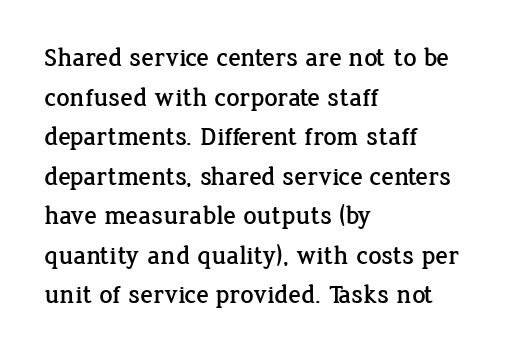
{"italic": "no", "underline": "no", "align": "left", "line_spacing": "normal", "line_spacing_ratio": 1.52, "letter_spacing": "normal", "letter_spacing_em": 0.0, "glyph_px": 26}
